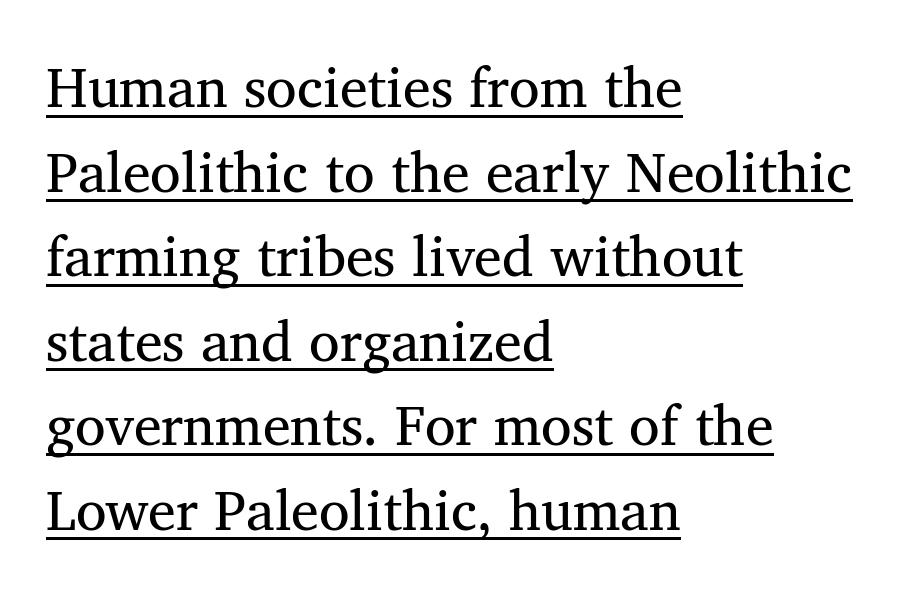
The image shows 56 px regular-weight serif type, upright; set left-aligned, normal line spacing (1.51x), normal letter spacing, underlined; medium stroke contrast and a medium x-height.
